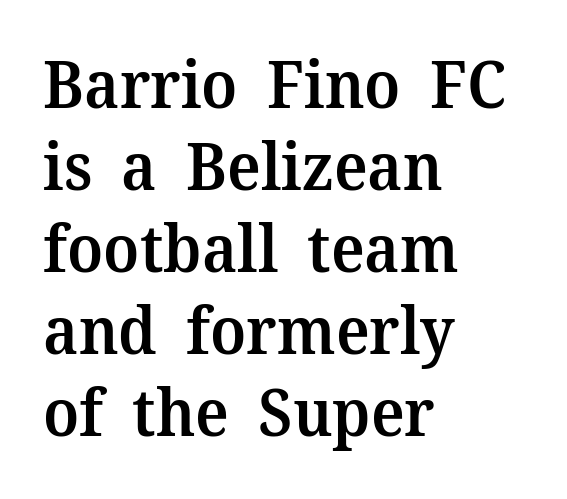
Q: Is the text bold? A: Semi-bold.
Q: Is the text italic (slanted)? A: No, it is upright.
Q: Is the typeface a serif or a sans-serif typeface? A: Serif.
Q: Is the text underlined? A: No.
Q: How is the paragraph aligned? A: Left-aligned.
Q: Is the spacing between letters normal or unusually wide? A: Normal.
Q: Is the spacing between lines tight, normal or loose? A: Normal.
Q: Width (condensed, normal, or wide)? A: Normal.
Q: Stroke contrast? A: Medium.
Q: x-height? A: Medium.
Q: Monospaced? A: No.
